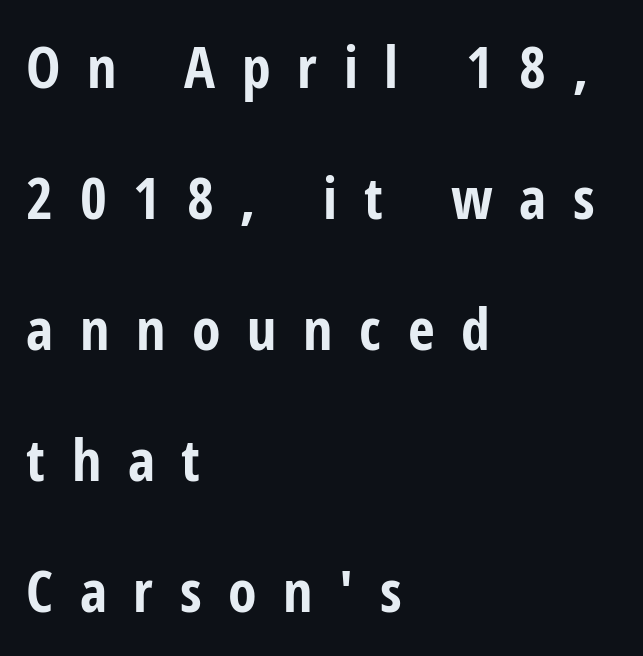
The image shows 58 px bold, condensed sans-serif type, upright; set left-aligned, loose line spacing (2.26x), unusually wide letter spacing (+0.46 em), not underlined; low stroke contrast and a medium x-height.
